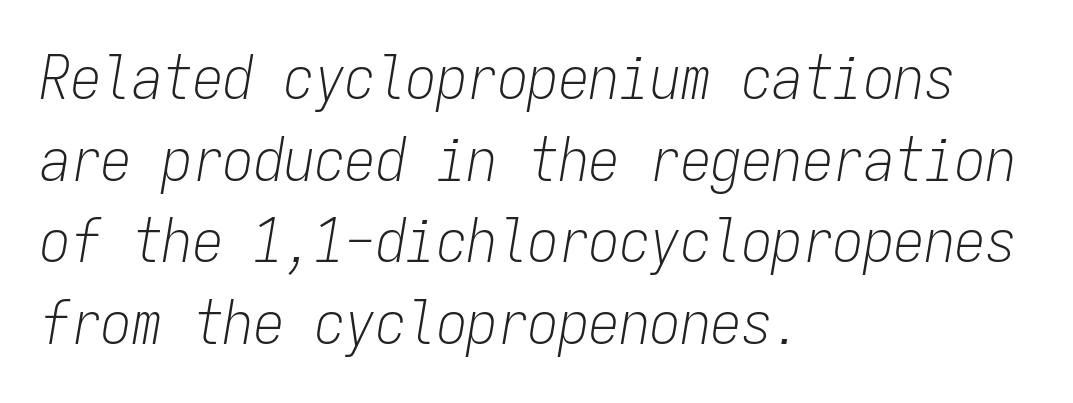
Q: Is the text bold? A: No.
Q: Is the text italic (slanted)? A: Yes, it leans right by about 9 degrees.
Q: Is the text underlined? A: No.
Q: How is the paragraph aligned? A: Left-aligned.
Q: Is the spacing between letters normal or unusually wide? A: Normal.
Q: Is the spacing between lines tight, normal or loose? A: Normal.
Q: Width (condensed, normal, or wide)? A: Condensed.
Q: Stroke contrast? A: Low.
Q: x-height? A: Medium.
Q: Monospaced? A: Yes.
